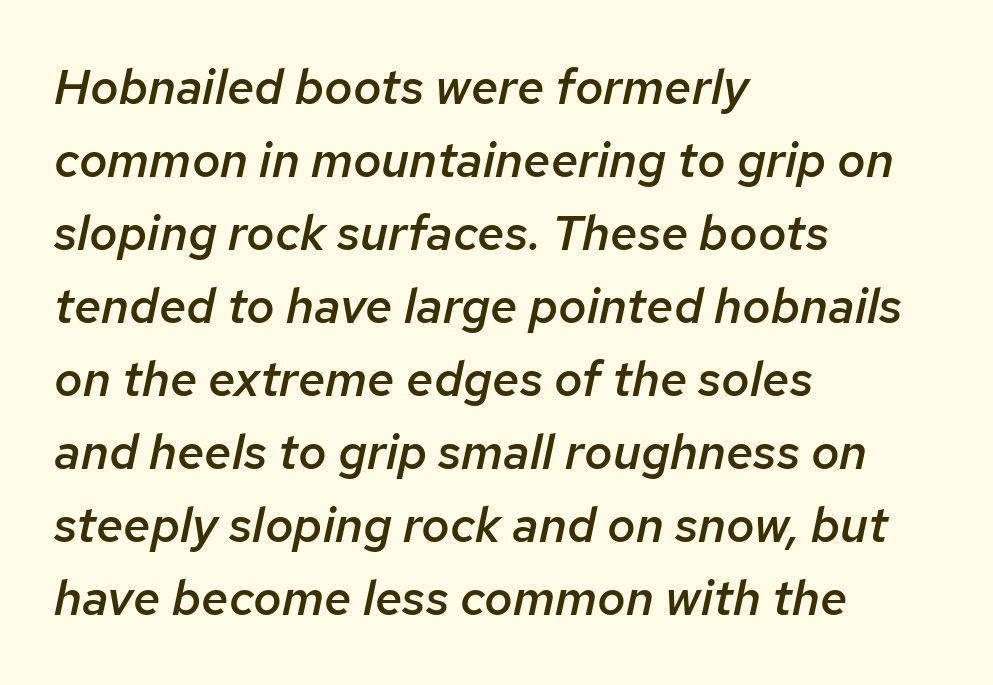
Q: Is the text bold? A: Semi-bold.
Q: Is the text italic (slanted)? A: Yes, it leans right by about 12 degrees.
Q: Is the text underlined? A: No.
Q: How is the paragraph aligned? A: Left-aligned.
Q: Is the spacing between letters normal or unusually wide? A: Normal.
Q: Is the spacing between lines tight, normal or loose? A: Normal.
Q: Width (condensed, normal, or wide)? A: Normal.
Q: Stroke contrast? A: Low.
Q: x-height? A: Medium.
Q: Monospaced? A: No.
